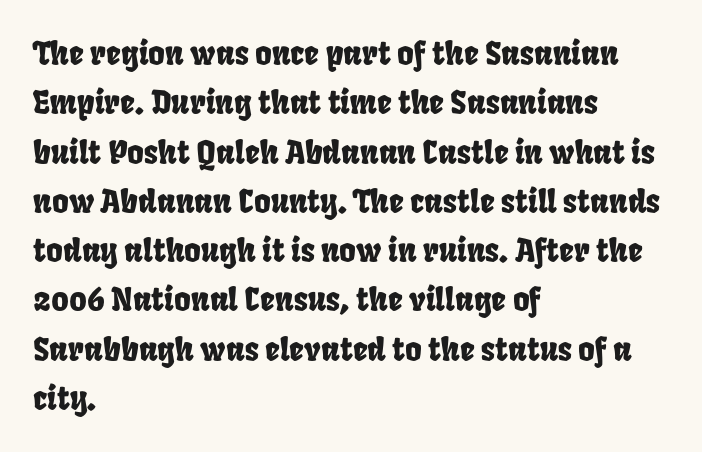
{"width": "condensed", "stroke_contrast": "low", "x_height": "large", "monospaced": "no", "underline": "no", "align": "left", "line_spacing": "normal", "line_spacing_ratio": 1.54, "letter_spacing": "normal", "letter_spacing_em": 0.0, "glyph_px": 32}
